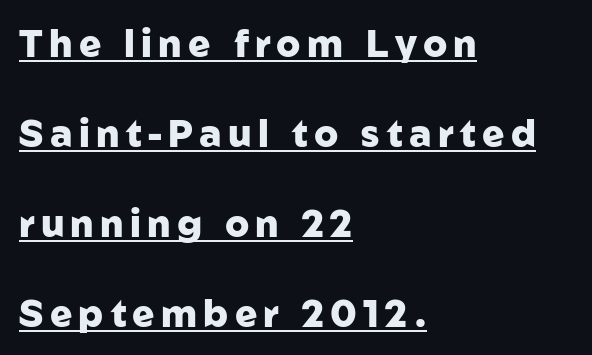
The image shows 37 px heavy sans-serif type, upright; set left-aligned, loose line spacing (2.43x), underlined; low stroke contrast and a medium x-height.
